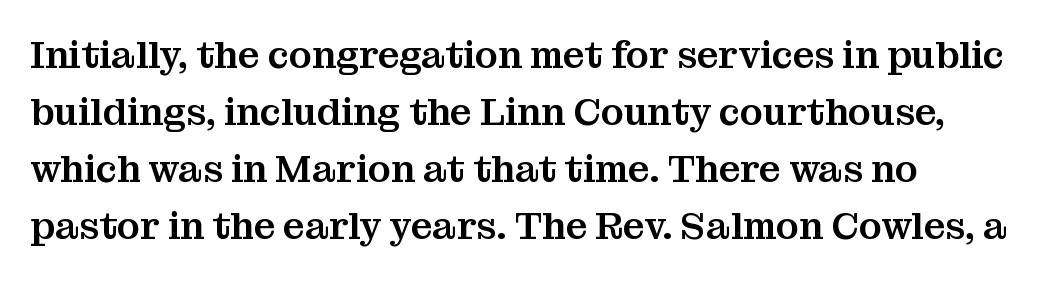
{"serif": "yes", "italic": "no", "width": "normal", "stroke_contrast": "medium", "x_height": "medium", "monospaced": "no", "underline": "no", "line_spacing": "normal", "line_spacing_ratio": 1.5, "letter_spacing": "normal", "letter_spacing_em": 0.0, "glyph_px": 38}
